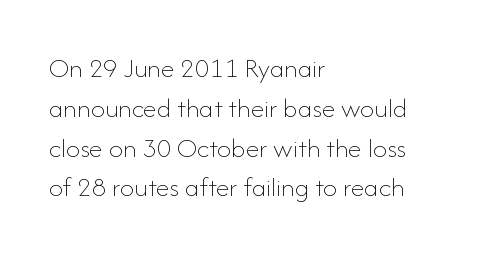
The image shows 28 px thin type, upright; set left-aligned, normal line spacing (1.42x), normal letter spacing, not underlined; low stroke contrast and a small x-height.
